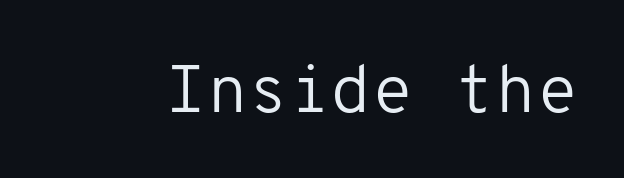
{"serif": "no", "italic": "no", "bold": "no", "weight": "regular", "width": "normal", "stroke_contrast": "low", "x_height": "medium", "monospaced": "yes", "underline": "no", "letter_spacing": "normal", "letter_spacing_em": 0.0, "glyph_px": 67}
